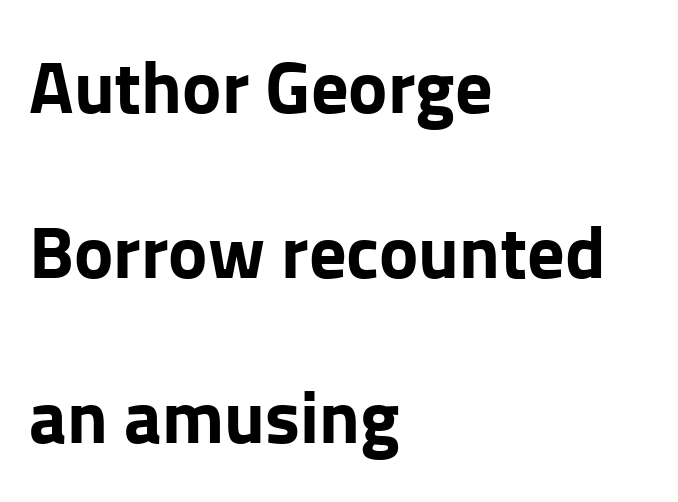
The image shows 74 px bold sans-serif type, upright; set left-aligned, loose line spacing (2.23x), normal letter spacing, not underlined; low stroke contrast and a medium x-height.
